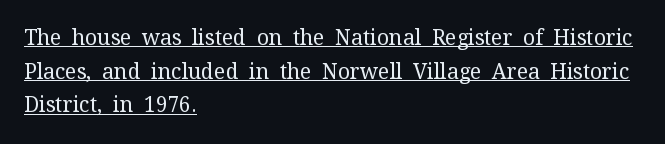
Q: Is the text bold? A: No.
Q: Is the text italic (slanted)? A: No, it is upright.
Q: Is the text underlined? A: Yes.
Q: How is the paragraph aligned? A: Left-aligned.
Q: Is the spacing between letters normal or unusually wide? A: Normal.
Q: Is the spacing between lines tight, normal or loose? A: Normal.
